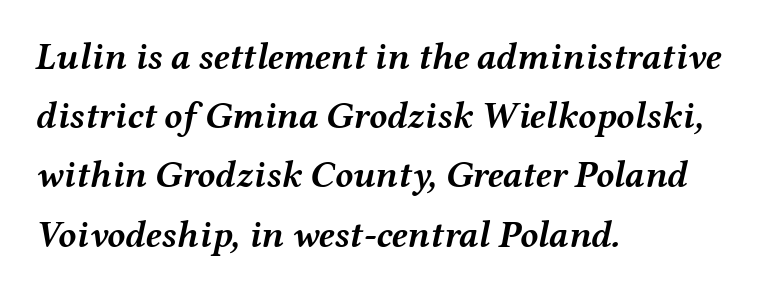
Q: Is the text bold? A: Yes.
Q: Is the text italic (slanted)? A: Yes, it leans right by about 12 degrees.
Q: Is the text underlined? A: No.
Q: How is the paragraph aligned? A: Left-aligned.
Q: Is the spacing between letters normal or unusually wide? A: Normal.
Q: Is the spacing between lines tight, normal or loose? A: Normal.
Q: Width (condensed, normal, or wide)? A: Wide.
Q: Stroke contrast? A: Medium.
Q: x-height? A: Medium.
Q: Monospaced? A: No.
